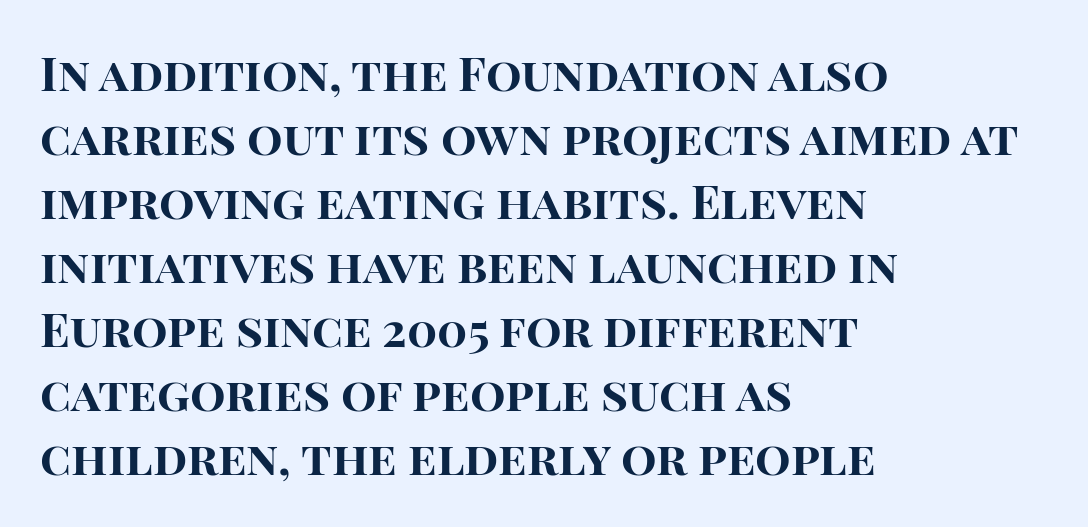
The image shows 47 px bold sans-serif type, upright; set left-aligned, normal line spacing (1.36x), normal letter spacing, not underlined; high stroke contrast and a large x-height.
